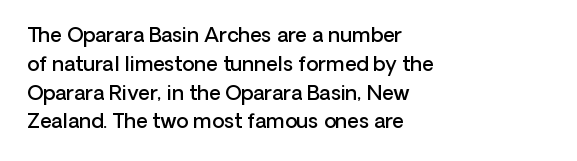
{"italic": "no", "bold": "semi", "underline": "no", "align": "left", "line_spacing": "normal", "line_spacing_ratio": 1.44, "letter_spacing": "normal", "letter_spacing_em": 0.0, "glyph_px": 20}
